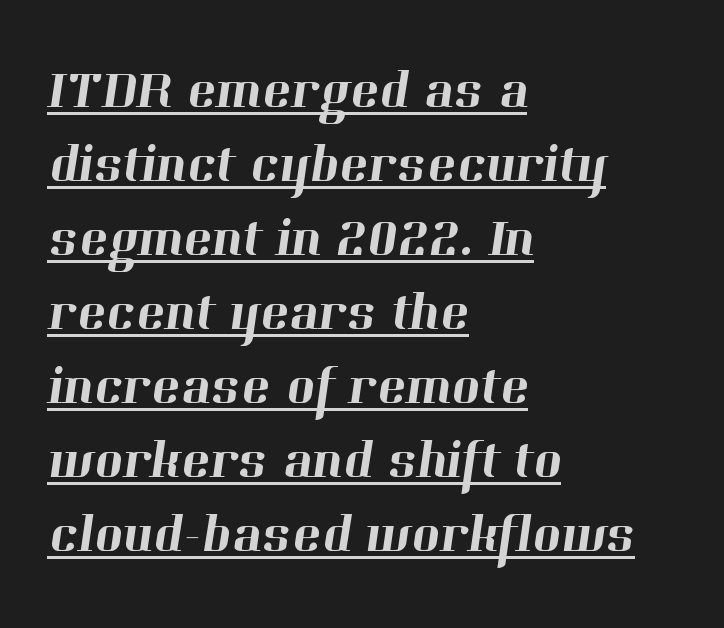
The image shows 54 px serif type; set left-aligned, normal line spacing (1.37x), normal letter spacing, underlined; high stroke contrast and a medium x-height.
